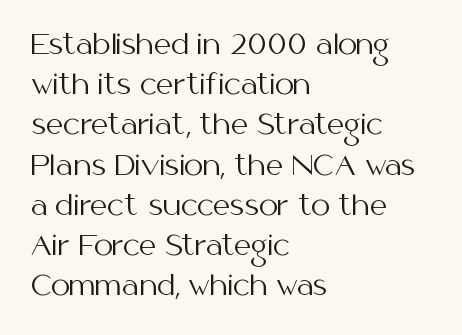
{"italic": "no", "bold": "no", "underline": "no", "align": "left", "line_spacing": "normal", "line_spacing_ratio": 1.49, "letter_spacing": "normal", "letter_spacing_em": 0.0, "glyph_px": 27}
